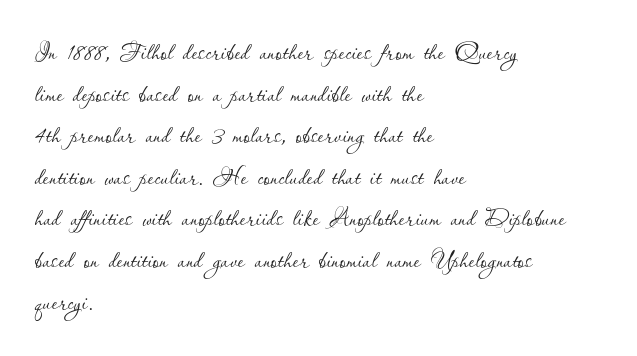
{"bold": "no", "weight": "thin", "width": "normal", "stroke_contrast": "low", "x_height": "small", "monospaced": "no", "underline": "no", "align": "left", "line_spacing": "normal", "line_spacing_ratio": 1.3, "letter_spacing": "normal", "letter_spacing_em": 0.0, "glyph_px": 32}
